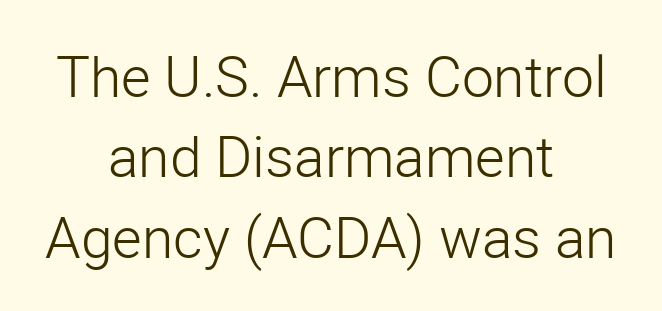
Nope, not italic — everything's standing straight. Compared with a typical body face, this is equally light or lighter still. This sample uses plain, unmodified letter spacing. A sans-serif font was chosen for this passage. Whoever set this chose a conventional vertical rhythm. Short and long lines alike share a common midpoint.
